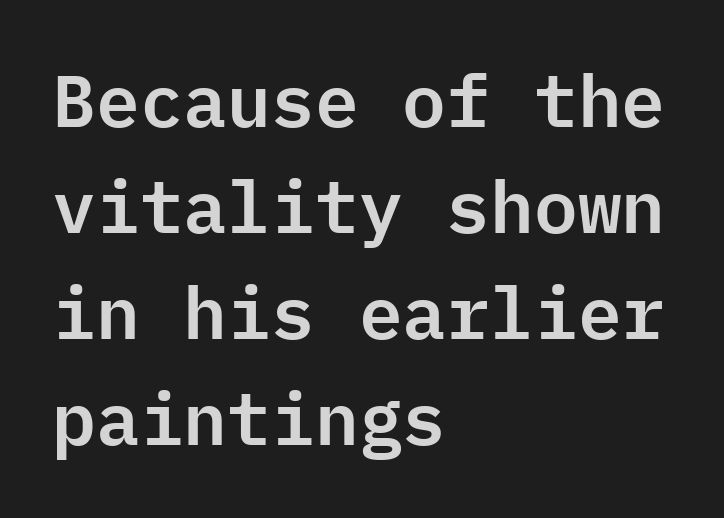
The image shows 73 px sans-serif type, upright, monospaced; set left-aligned, normal line spacing (1.45x), normal letter spacing, not underlined; low stroke contrast and a medium x-height.
